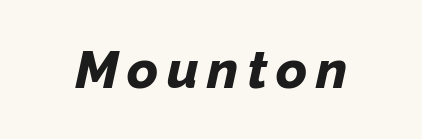
{"italic": "yes", "lean": "right", "slant_degrees": 12, "bold": "yes", "weight": "bold", "width": "normal", "stroke_contrast": "low", "x_height": "medium", "monospaced": "no", "underline": "no", "glyph_px": 53}
